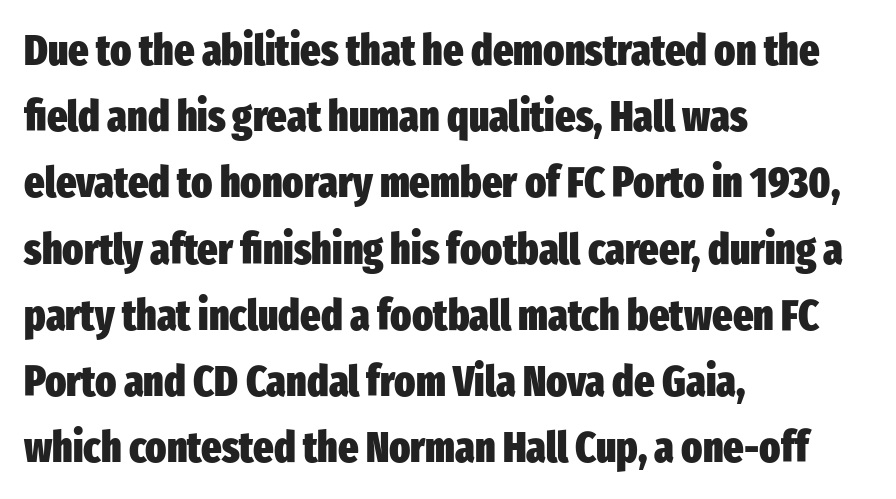
The image shows 43 px heavy, condensed sans-serif type, upright; set left-aligned, normal line spacing (1.54x), normal letter spacing, not underlined; low stroke contrast and a medium x-height.
